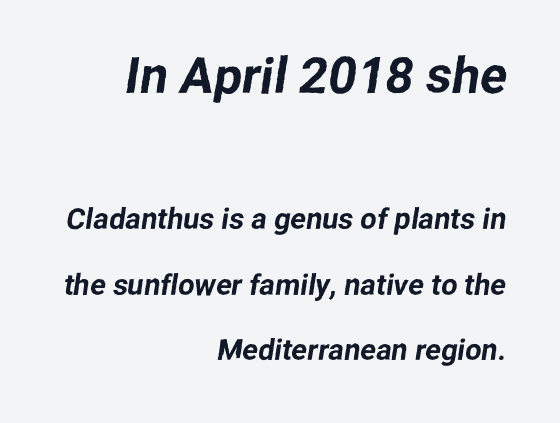
The block sitting higher on the canvas is the one with enlarged characters. The paragraph has a hard right edge and a soft left edge. Baseline-to-baseline distance is far greater than the letter height. The font family rendered here belongs to the sans-serif group. The zone under the glyphs is completely vacant. Spacing verdict: proportional, widths tailored to each character.
